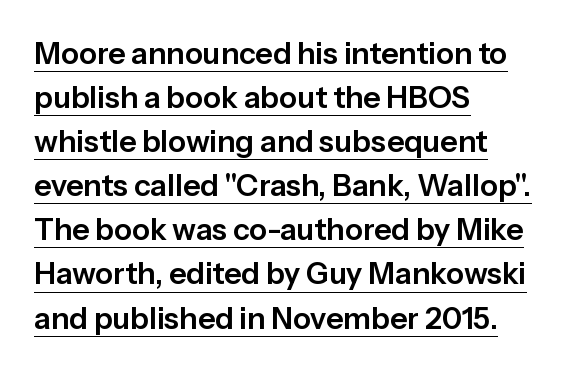
The image shows 30 px sans-serif type, upright; set left-aligned, normal line spacing (1.47x), normal letter spacing, underlined; low stroke contrast and a medium x-height.
